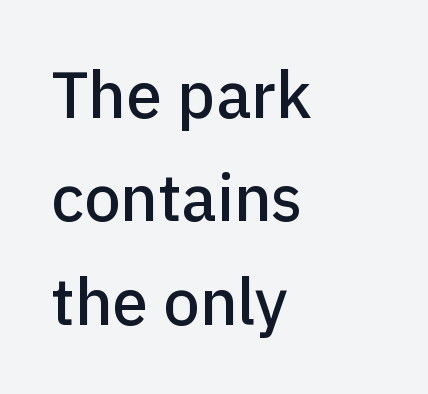
The image shows 65 px sans-serif type, upright; set left-aligned, normal line spacing (1.59x), normal letter spacing, not underlined; low stroke contrast and a medium x-height.
